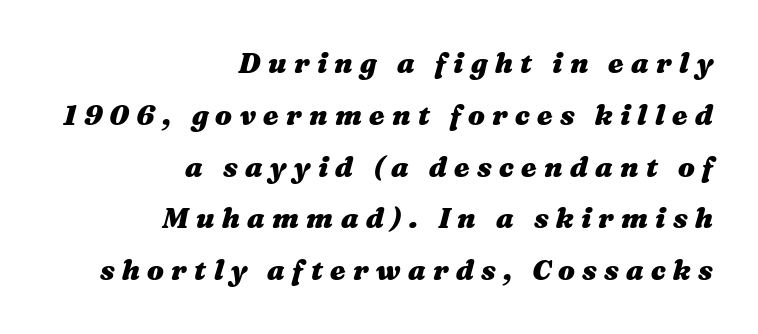
{"italic": "yes", "lean": "right", "slant_degrees": 16, "bold": "yes", "weight": "heavy", "width": "wide", "stroke_contrast": "medium", "x_height": "medium", "monospaced": "no", "underline": "no", "align": "right", "line_spacing_ratio": 1.85, "letter_spacing": "wide", "letter_spacing_em": 0.26, "glyph_px": 28}
